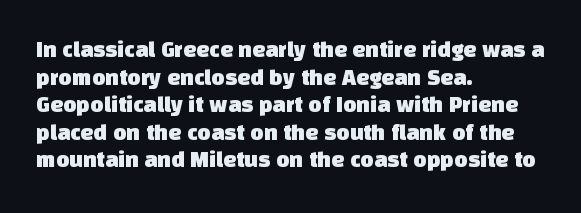
Descender tails drop into unmarked territory. These lines stack with their left ends in a neat column. Default kerning and tracking; the words read as compact shapes.
